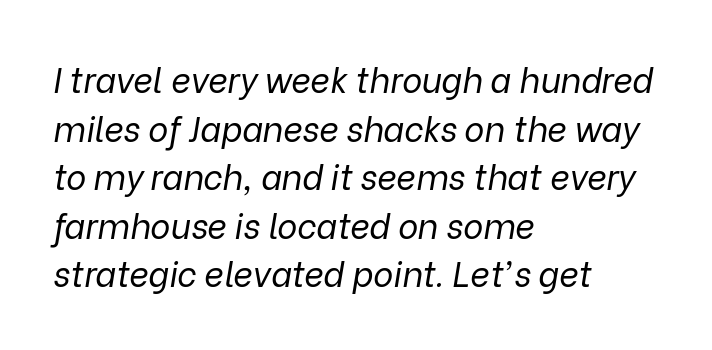
Q: Is the text bold? A: No.
Q: Is the text italic (slanted)? A: Yes, it leans right by about 9 degrees.
Q: Is the text underlined? A: No.
Q: How is the paragraph aligned? A: Left-aligned.
Q: Is the spacing between letters normal or unusually wide? A: Normal.
Q: Is the spacing between lines tight, normal or loose? A: Normal.
Q: Width (condensed, normal, or wide)? A: Normal.
Q: Stroke contrast? A: Low.
Q: x-height? A: Medium.
Q: Monospaced? A: No.
